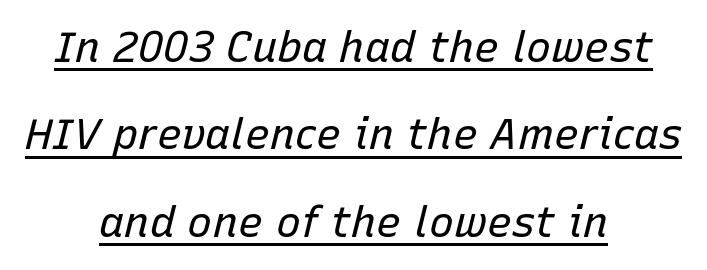
{"italic": "yes", "lean": "right", "slant_degrees": 15, "bold": "no", "weight": "regular", "width": "normal", "stroke_contrast": "low", "x_height": "medium", "monospaced": "no", "underline": "yes", "align": "center", "line_spacing": "loose", "line_spacing_ratio": 2.08, "letter_spacing": "normal", "letter_spacing_em": 0.0, "glyph_px": 42}
